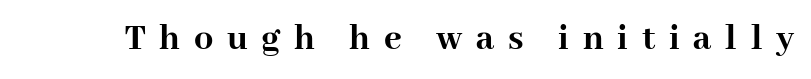
{"serif": "yes", "italic": "no", "bold": "yes", "weight": "semibold", "width": "normal", "stroke_contrast": "high", "x_height": "medium", "monospaced": "no", "underline": "no", "letter_spacing": "wide", "letter_spacing_em": 0.36, "glyph_px": 38}
